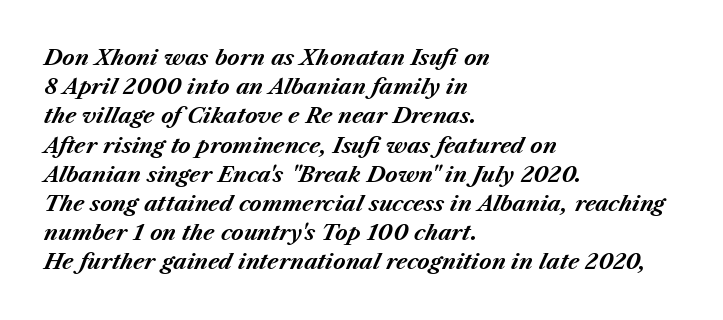
The typography opts for an oblique posture over an upright one. Each new line begins a customary step beneath the previous one. Leftover space on each line is placed entirely after the last word. Underline: absent.
